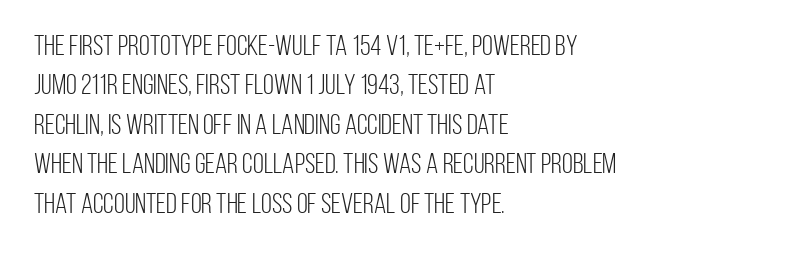
{"serif": "no", "italic": "no", "bold": "no", "weight": "light", "width": "condensed", "stroke_contrast": "low", "x_height": "large", "monospaced": "no", "underline": "no", "align": "left", "line_spacing": "normal", "line_spacing_ratio": 1.41, "letter_spacing": "normal", "letter_spacing_em": 0.0, "glyph_px": 28}
